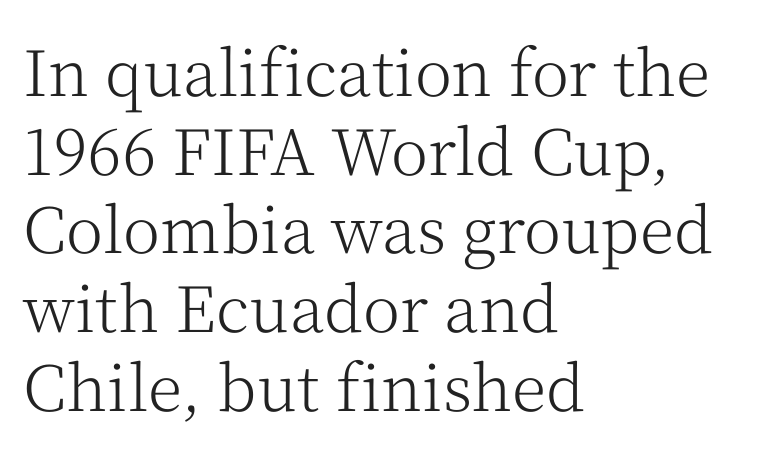
{"serif": "yes", "italic": "no", "bold": "no", "weight": "light", "width": "normal", "stroke_contrast": "medium", "x_height": "medium", "monospaced": "no", "underline": "no", "align": "left", "line_spacing": "normal", "line_spacing_ratio": 1.25, "letter_spacing": "normal", "letter_spacing_em": 0.0, "glyph_px": 63}
